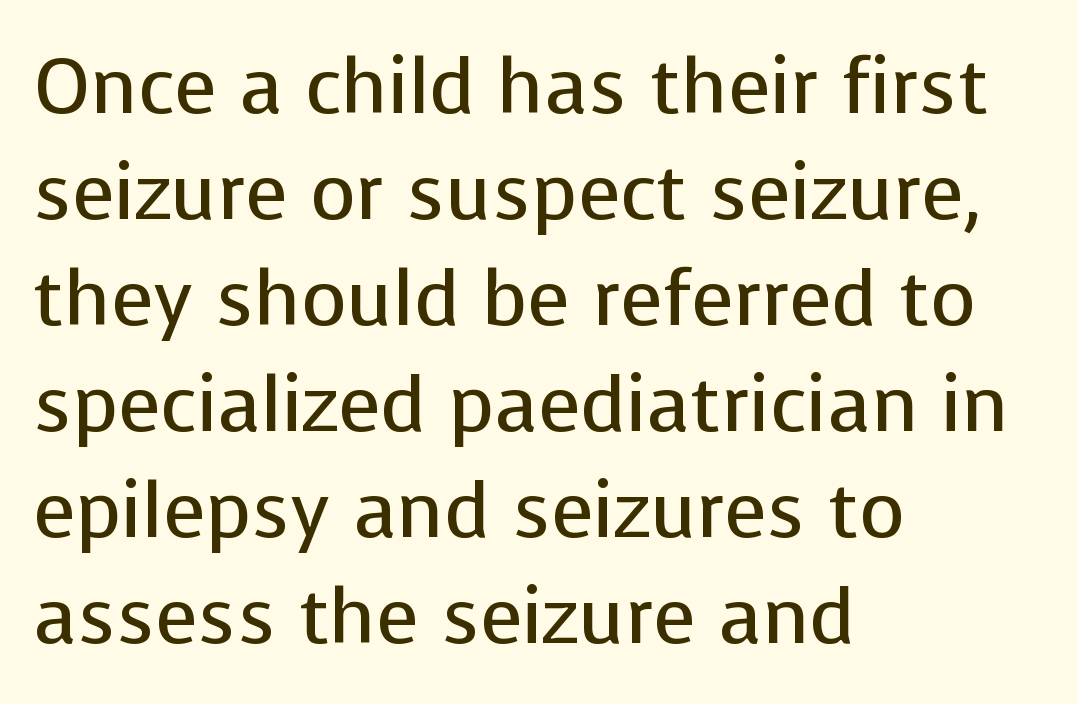
Q: Is the text bold? A: No.
Q: Is the text italic (slanted)? A: No, it is upright.
Q: Is the typeface a serif or a sans-serif typeface? A: Sans-serif.
Q: Is the text underlined? A: No.
Q: How is the paragraph aligned? A: Left-aligned.
Q: Is the spacing between letters normal or unusually wide? A: Normal.
Q: Is the spacing between lines tight, normal or loose? A: Normal.
Q: Width (condensed, normal, or wide)? A: Normal.
Q: Stroke contrast? A: Low.
Q: x-height? A: Medium.
Q: Monospaced? A: No.
